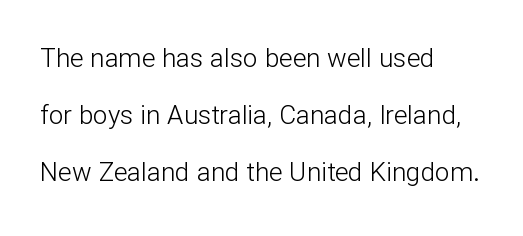
Q: Is the text bold? A: No.
Q: Is the text italic (slanted)? A: No, it is upright.
Q: Is the text underlined? A: No.
Q: How is the paragraph aligned? A: Left-aligned.
Q: Is the spacing between letters normal or unusually wide? A: Normal.
Q: Is the spacing between lines tight, normal or loose? A: Loose.
